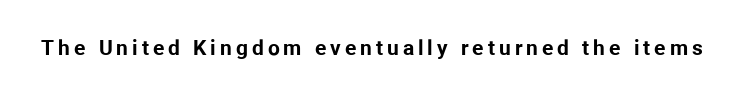
Pretty heavy lettering here — definitely bold. The passage shown is not underscored anywhere. Do the letters lean? They stand straight.
